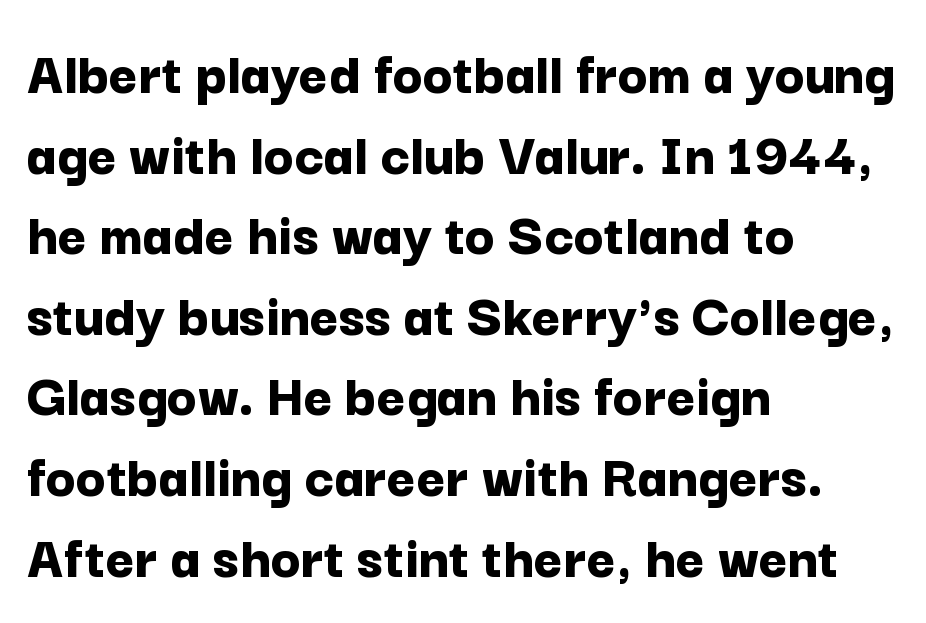
Q: Is the text bold? A: Yes.
Q: Is the text italic (slanted)? A: No, it is upright.
Q: Is the typeface a serif or a sans-serif typeface? A: Sans-serif.
Q: Is the text underlined? A: No.
Q: How is the paragraph aligned? A: Left-aligned.
Q: Is the spacing between letters normal or unusually wide? A: Normal.
Q: Is the spacing between lines tight, normal or loose? A: Normal.
Q: Width (condensed, normal, or wide)? A: Normal.
Q: Stroke contrast? A: Low.
Q: x-height? A: Medium.
Q: Monospaced? A: No.
